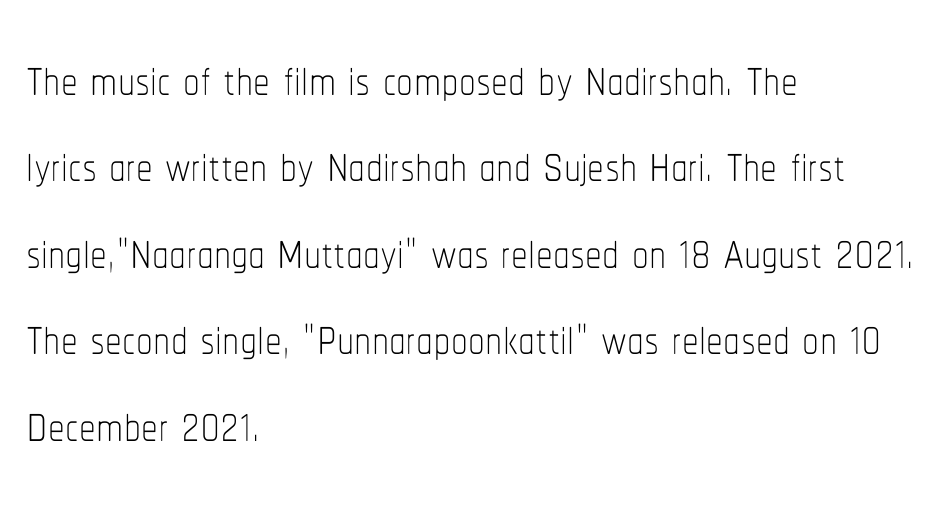
The image shows 67 px thin, condensed type, upright; set left-aligned, normal line spacing (1.29x), normal letter spacing, not underlined; low stroke contrast and a medium x-height.
